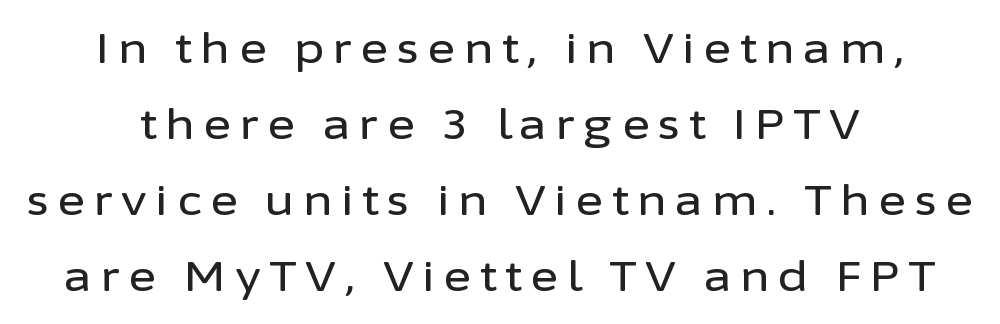
The letters are spread apart with noticeably loose tracking. Characters remain perfectly vertical along every line. The passage shown is typeset with a sans-serif family. The setting favours the middle, as headings and verse often do.
